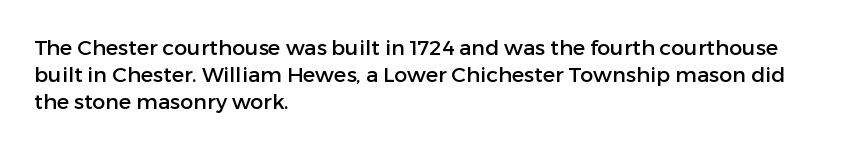
The letters stand straight up with perfectly vertical stems. Tracking here is standard; glyphs follow each other at the usual distance. Whoever set this chose a conventional vertical rhythm. The paragraph has a hard left edge and a soft right edge. Has an underline been added? It has not.
